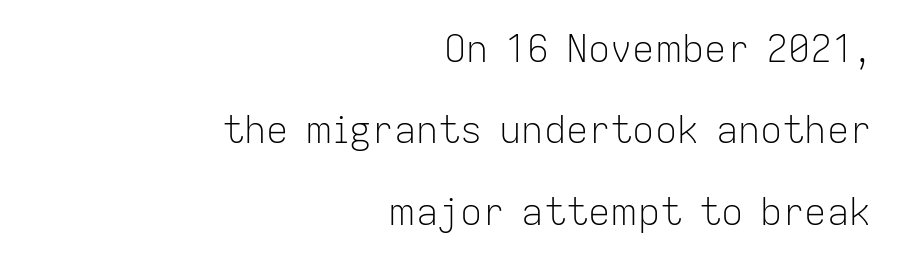
{"serif": "no", "italic": "no", "bold": "no", "weight": "light", "width": "normal", "stroke_contrast": "low", "x_height": "medium", "monospaced": "no", "underline": "no", "align": "right", "line_spacing": "loose", "line_spacing_ratio": 2.2, "letter_spacing": "normal", "letter_spacing_em": 0.0, "glyph_px": 37}
